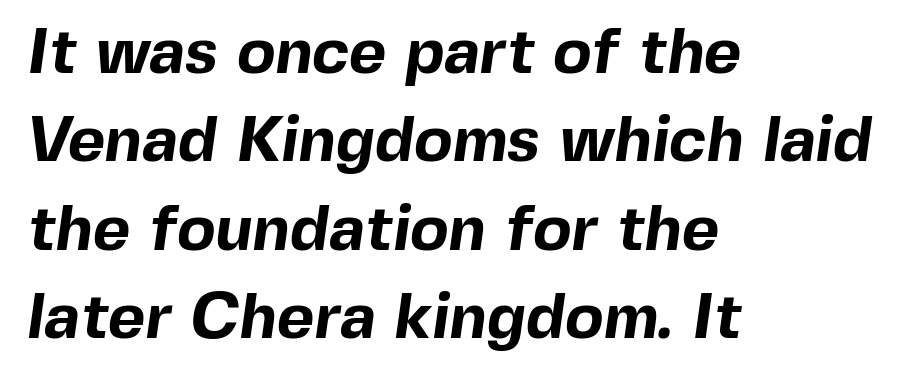
{"serif": "no", "bold": "yes", "weight": "bold", "width": "normal", "x_height": "medium", "monospaced": "no", "underline": "no", "align": "left", "line_spacing": "normal", "line_spacing_ratio": 1.38, "letter_spacing": "normal", "letter_spacing_em": 0.0, "glyph_px": 64}
